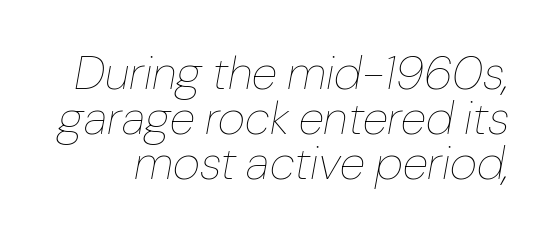
The image shows 47 px thin type, italic (leaning right); set tight line spacing (0.96x), normal letter spacing, not underlined; low stroke contrast and a medium x-height.
